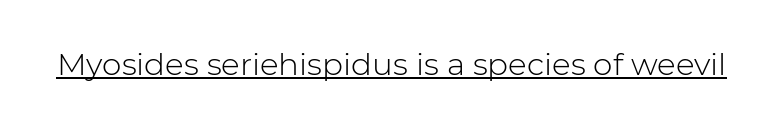
Q: Is the text bold? A: No.
Q: Is the text italic (slanted)? A: No, it is upright.
Q: Is the typeface a serif or a sans-serif typeface? A: Sans-serif.
Q: Is the text underlined? A: Yes.
Q: Is the spacing between letters normal or unusually wide? A: Normal.
Q: Width (condensed, normal, or wide)? A: Normal.
Q: Stroke contrast? A: Low.
Q: x-height? A: Medium.
Q: Monospaced? A: No.
